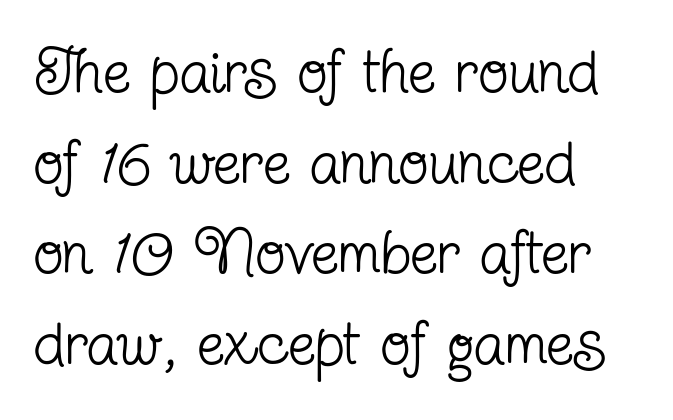
The image shows 62 px regular-weight, condensed serif type, upright; set left-aligned, normal line spacing (1.46x), normal letter spacing, not underlined; low stroke contrast and a medium x-height.
